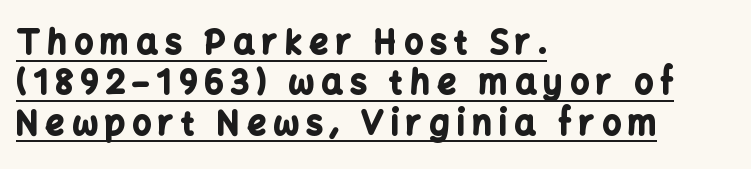
Inter-character spacing is expanded well beyond the font's built-in metrics. Does the lettering tilt? It doesn't — this is upright. Underline: present. Students, this is bold: see how much ink each stroke carries.
